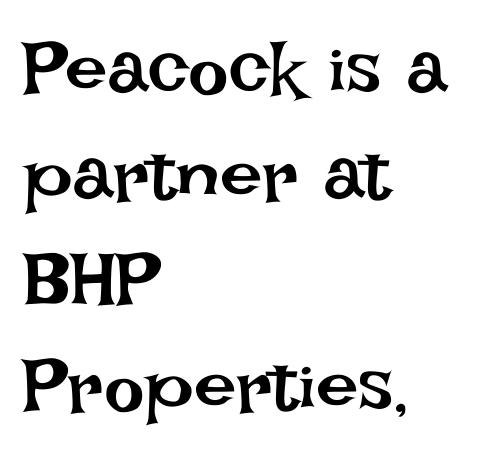
Q: Is the text bold? A: No.
Q: Is the text italic (slanted)? A: No, it is upright.
Q: Is the text underlined? A: No.
Q: How is the paragraph aligned? A: Left-aligned.
Q: Is the spacing between letters normal or unusually wide? A: Normal.
Q: Is the spacing between lines tight, normal or loose? A: Normal.
Q: Width (condensed, normal, or wide)? A: Normal.
Q: Stroke contrast? A: Low.
Q: x-height? A: Large.
Q: Monospaced? A: No.
